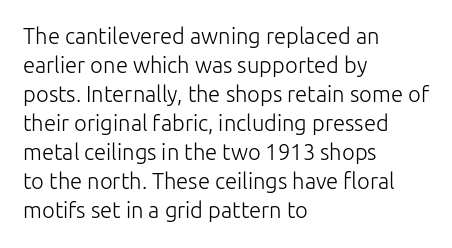
The image shows 22 px text type, upright; set left-aligned, normal line spacing (1.32x), normal letter spacing, not underlined.
